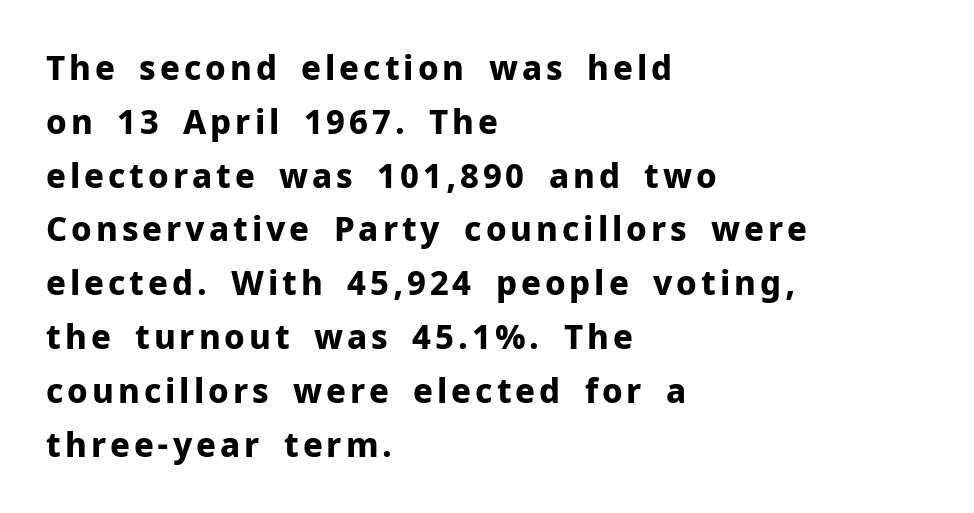
No italicization has been applied; the sample stays upright. Does the copy run flush right? No — it runs flush left. Every letter is thick-stroked: bold, no question. The specimen omits any rule beneath the text block's lines. The characters display no serif detailing; their extremities are plain. The vertical gap from one line to the next is medium.
